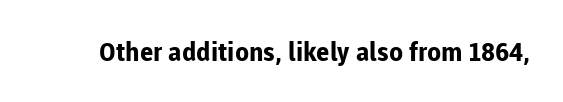
The image shows 26 px bold type, upright; set normal letter spacing, not underlined.
